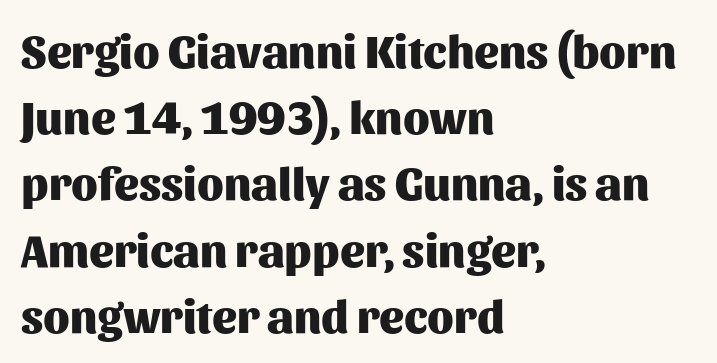
Q: Is the text bold? A: Yes.
Q: Is the text italic (slanted)? A: No, it is upright.
Q: Is the typeface a serif or a sans-serif typeface? A: Sans-serif.
Q: Is the text underlined? A: No.
Q: How is the paragraph aligned? A: Left-aligned.
Q: Is the spacing between letters normal or unusually wide? A: Normal.
Q: Is the spacing between lines tight, normal or loose? A: Normal.
Q: Width (condensed, normal, or wide)? A: Normal.
Q: Stroke contrast? A: Medium.
Q: x-height? A: Medium.
Q: Monospaced? A: No.
